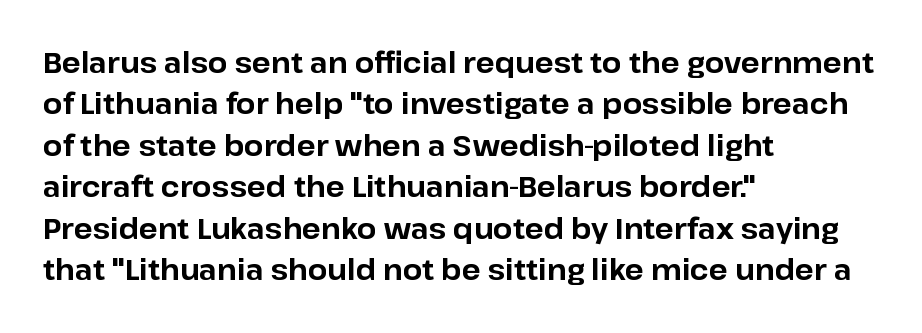
Q: Is the text bold? A: Yes.
Q: Is the text italic (slanted)? A: No, it is upright.
Q: Is the typeface a serif or a sans-serif typeface? A: Sans-serif.
Q: Is the text underlined? A: No.
Q: How is the paragraph aligned? A: Left-aligned.
Q: Is the spacing between letters normal or unusually wide? A: Normal.
Q: Is the spacing between lines tight, normal or loose? A: Normal.
Q: Width (condensed, normal, or wide)? A: Normal.
Q: Stroke contrast? A: Low.
Q: x-height? A: Medium.
Q: Monospaced? A: No.
